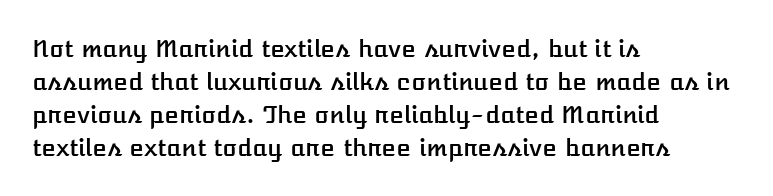
Q: Is the text italic (slanted)? A: No, it is upright.
Q: Is the text underlined? A: No.
Q: How is the paragraph aligned? A: Left-aligned.
Q: Is the spacing between letters normal or unusually wide? A: Normal.
Q: Is the spacing between lines tight, normal or loose? A: Normal.
